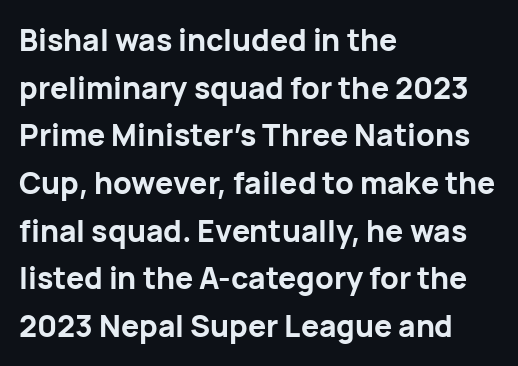
{"serif": "no", "italic": "no", "bold": "yes", "weight": "bold", "width": "normal", "stroke_contrast": "low", "x_height": "medium", "monospaced": "no", "underline": "no", "align": "left", "line_spacing": "normal", "line_spacing_ratio": 1.59, "letter_spacing": "normal", "letter_spacing_em": 0.0, "glyph_px": 30}
